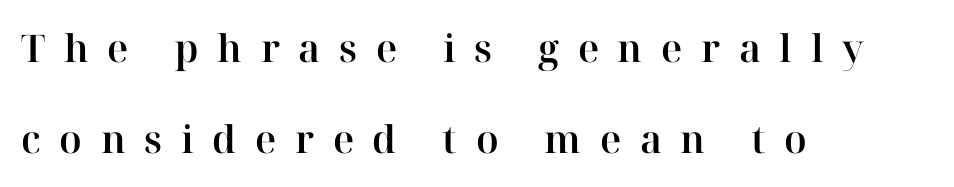
{"serif": "yes", "italic": "no", "width": "normal", "stroke_contrast": "high", "x_height": "medium", "monospaced": "no", "underline": "no", "align": "left", "line_spacing": "loose", "line_spacing_ratio": 2.4, "letter_spacing": "wide", "letter_spacing_em": 0.49, "glyph_px": 38}
